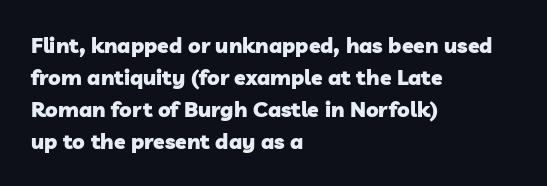
Q: Is the text bold? A: Yes.
Q: Is the text underlined? A: No.
Q: How is the paragraph aligned? A: Left-aligned.
Q: Is the spacing between letters normal or unusually wide? A: Normal.
Q: Is the spacing between lines tight, normal or loose? A: Normal.
